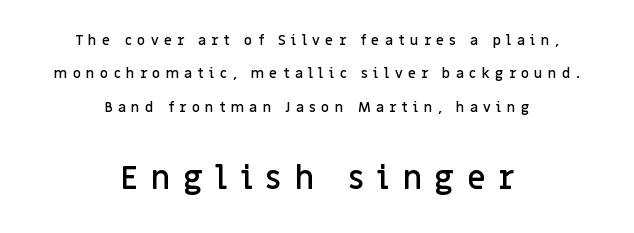
{"serif": "no", "italic": "no", "bold": "semi", "weight": "semibold", "width": "normal", "stroke_contrast": "low", "x_height": "large", "monospaced": "no", "underline": "no", "align": "center", "line_spacing": "loose", "line_spacing_ratio": 2.38, "letter_spacing": "wide", "letter_spacing_em": 0.38, "larger_block": "second", "size_ratio": 2.36, "glyph_px": 33}
